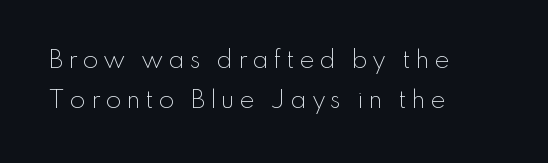
The image shows 23 px text type, upright; set left-aligned, line spacing 1.75x, unusually wide letter spacing (+0.21 em), not underlined.
